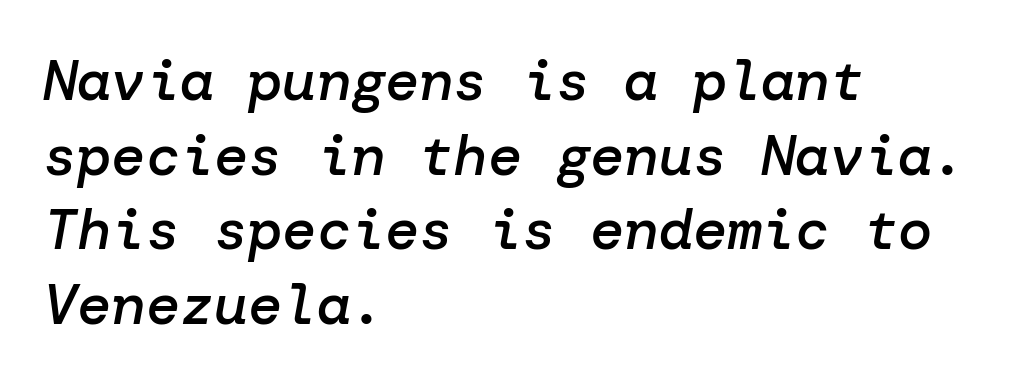
The image shows 57 px semibold type, italic (leaning right); set left-aligned, normal line spacing (1.31x), normal letter spacing, not underlined; low stroke contrast and a medium x-height.
